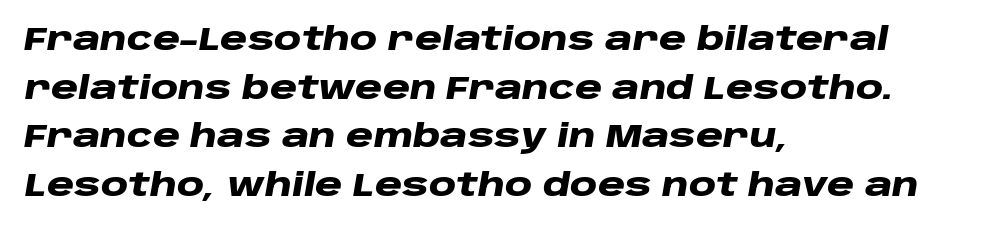
The image shows 31 px heavy, wide type, italic (leaning right); set left-aligned, normal line spacing (1.57x), normal letter spacing, not underlined; low stroke contrast and a large x-height.
